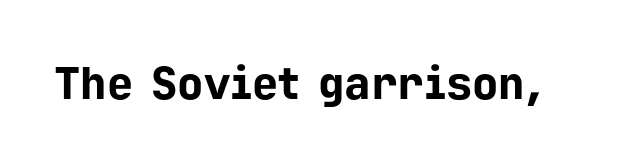
{"serif": "no", "italic": "no", "bold": "yes", "weight": "bold", "width": "normal", "stroke_contrast": "low", "x_height": "medium", "monospaced": "yes", "underline": "no", "letter_spacing": "normal", "letter_spacing_em": 0.0, "glyph_px": 44}
